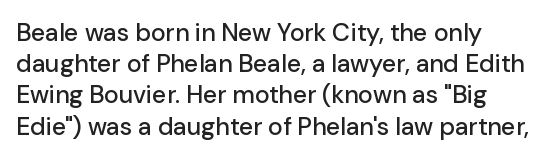
If you drew a line through each stem, it would be perfectly vertical. Leading: standard. The setting favours the left margin, as ordinary paragraphs usually do. Nobody touched the tracking dial on this one. Lines of text with bare space underneath.
